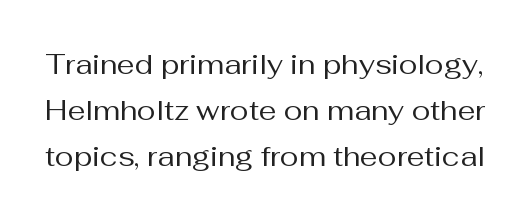
Stems and bowls with no extra thickness — not bold. Spacing verdict: proportional, widths tailored to each character. Compared with typical paragraphs, the rows here are spaced about the same. Is this a sans? Yes — the strokes have no serifs. Every character sits straight up, as roman type does. This rendering features lettering with no underline.
